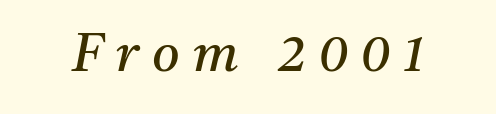
{"serif": "yes", "italic": "yes", "lean": "right", "slant_degrees": 11, "bold": "no", "weight": "regular", "width": "normal", "stroke_contrast": "medium", "x_height": "medium", "monospaced": "no", "underline": "no", "letter_spacing": "wide", "letter_spacing_em": 0.25, "glyph_px": 53}
